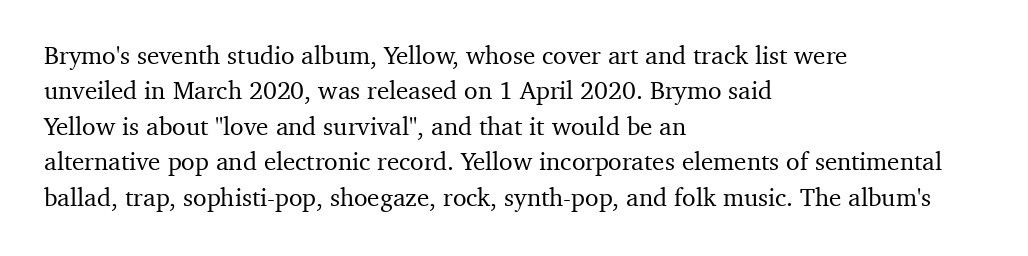
Q: Is the text italic (slanted)? A: No, it is upright.
Q: Is the text underlined? A: No.
Q: How is the paragraph aligned? A: Left-aligned.
Q: Is the spacing between letters normal or unusually wide? A: Normal.
Q: Is the spacing between lines tight, normal or loose? A: Normal.
